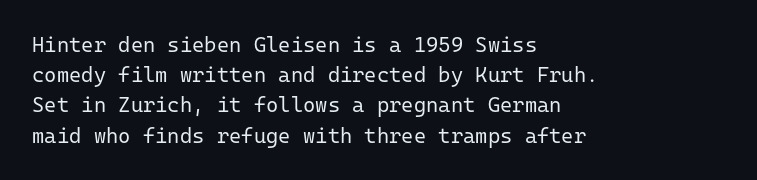
{"italic": "no", "bold": "no", "underline": "no", "align": "left", "line_spacing": "normal", "line_spacing_ratio": 1.44, "letter_spacing": "normal", "letter_spacing_em": 0.0, "glyph_px": 21}
